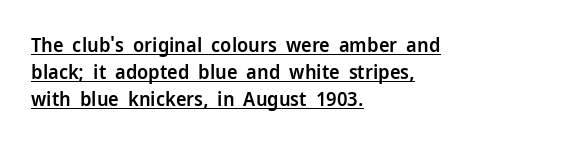
Q: Is the text bold? A: Semi-bold.
Q: Is the text italic (slanted)? A: No, it is upright.
Q: Is the text underlined? A: Yes.
Q: How is the paragraph aligned? A: Left-aligned.
Q: Is the spacing between letters normal or unusually wide? A: Normal.
Q: Is the spacing between lines tight, normal or loose? A: Normal.
